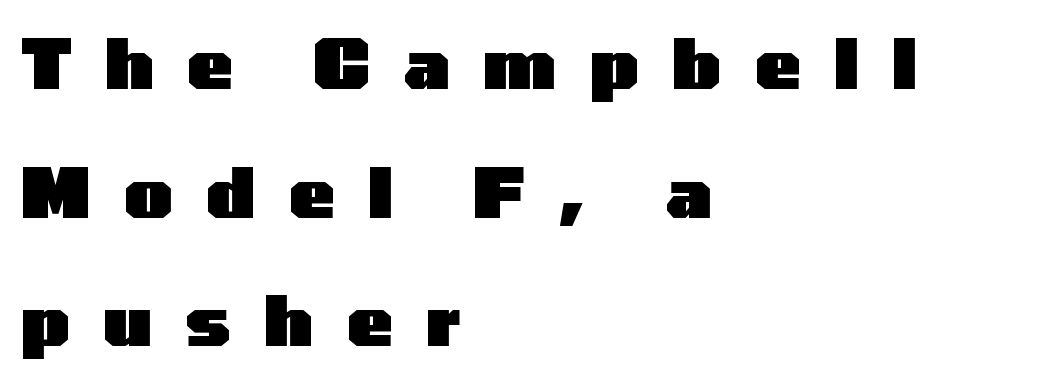
Q: Is the text bold? A: Yes.
Q: Is the text italic (slanted)? A: No, it is upright.
Q: Is the typeface a serif or a sans-serif typeface? A: Sans-serif.
Q: Is the text underlined? A: No.
Q: How is the paragraph aligned? A: Left-aligned.
Q: Is the spacing between letters normal or unusually wide? A: Unusually wide.
Q: Width (condensed, normal, or wide)? A: Wide.
Q: Stroke contrast? A: Low.
Q: x-height? A: Medium.
Q: Monospaced? A: No.
